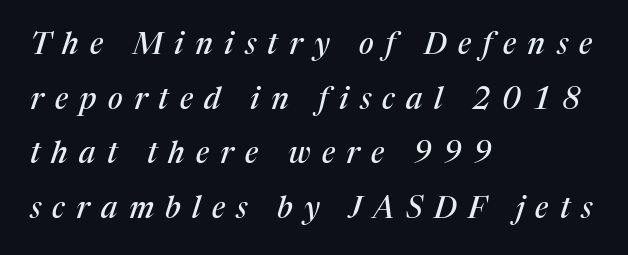
The paragraph has a hard left edge and a soft right edge. Tracking here is generous; glyphs stand well apart from one another. Is this a fixed-width face? No — the glyphs have proportional, varying widths. Anything drawn beneath the words? Only blank space.
